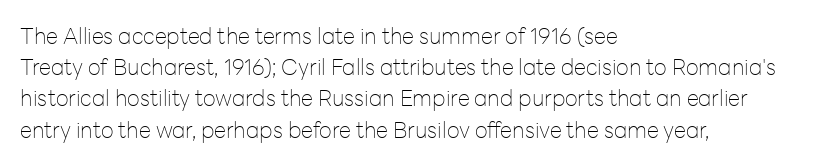
Q: Is the text bold? A: No.
Q: Is the text italic (slanted)? A: No, it is upright.
Q: Is the text underlined? A: No.
Q: How is the paragraph aligned? A: Left-aligned.
Q: Is the spacing between letters normal or unusually wide? A: Normal.
Q: Is the spacing between lines tight, normal or loose? A: Normal.
